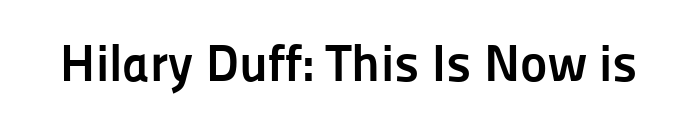
The image shows 52 px semibold sans-serif type, upright; set normal letter spacing, not underlined; low stroke contrast and a medium x-height.
